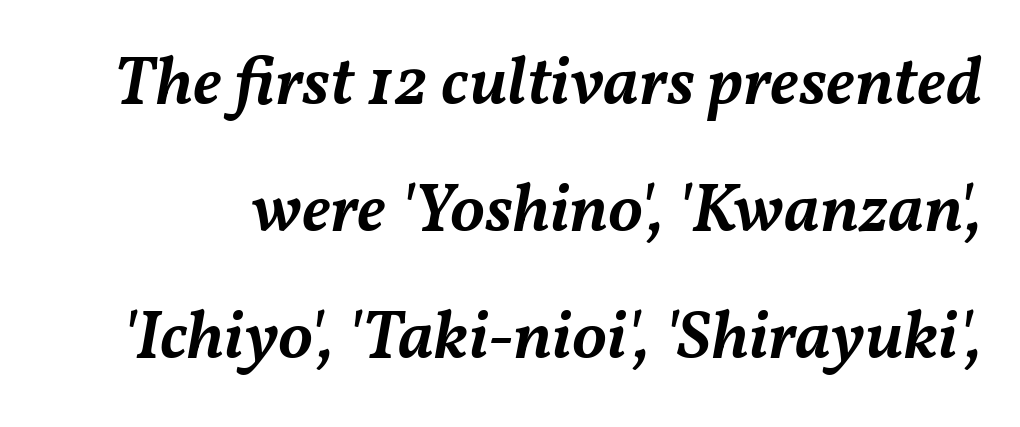
{"italic": "yes", "lean": "right", "slant_degrees": 11, "bold": "semi", "weight": "semibold", "width": "normal", "stroke_contrast": "medium", "x_height": "medium", "monospaced": "no", "underline": "no", "line_spacing_ratio": 1.84, "letter_spacing": "normal", "letter_spacing_em": 0.0, "glyph_px": 69}
